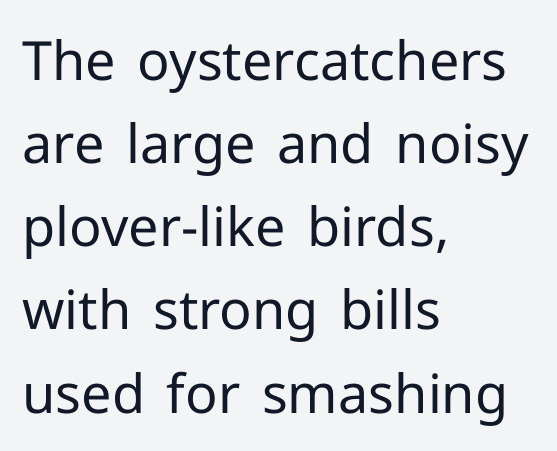
{"serif": "no", "italic": "no", "bold": "no", "weight": "regular", "width": "normal", "stroke_contrast": "low", "x_height": "medium", "monospaced": "no", "underline": "no", "align": "left", "line_spacing": "normal", "line_spacing_ratio": 1.54, "letter_spacing": "normal", "letter_spacing_em": 0.0, "glyph_px": 54}
